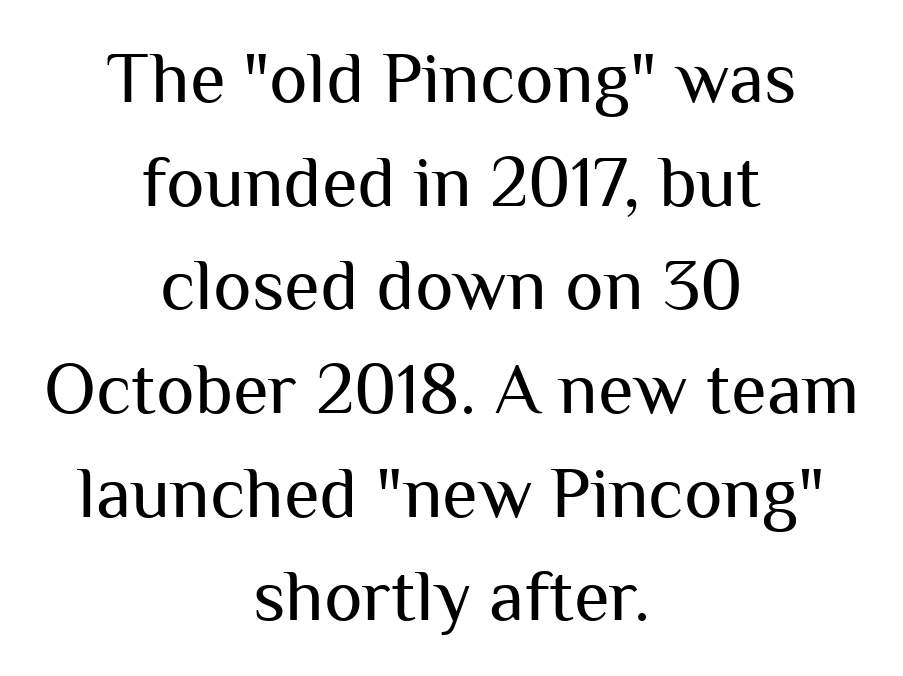
{"serif": "no", "italic": "no", "bold": "no", "weight": "regular", "width": "normal", "stroke_contrast": "medium", "x_height": "medium", "monospaced": "no", "underline": "no", "align": "center", "line_spacing": "normal", "line_spacing_ratio": 1.42, "letter_spacing": "normal", "letter_spacing_em": 0.0, "glyph_px": 73}
